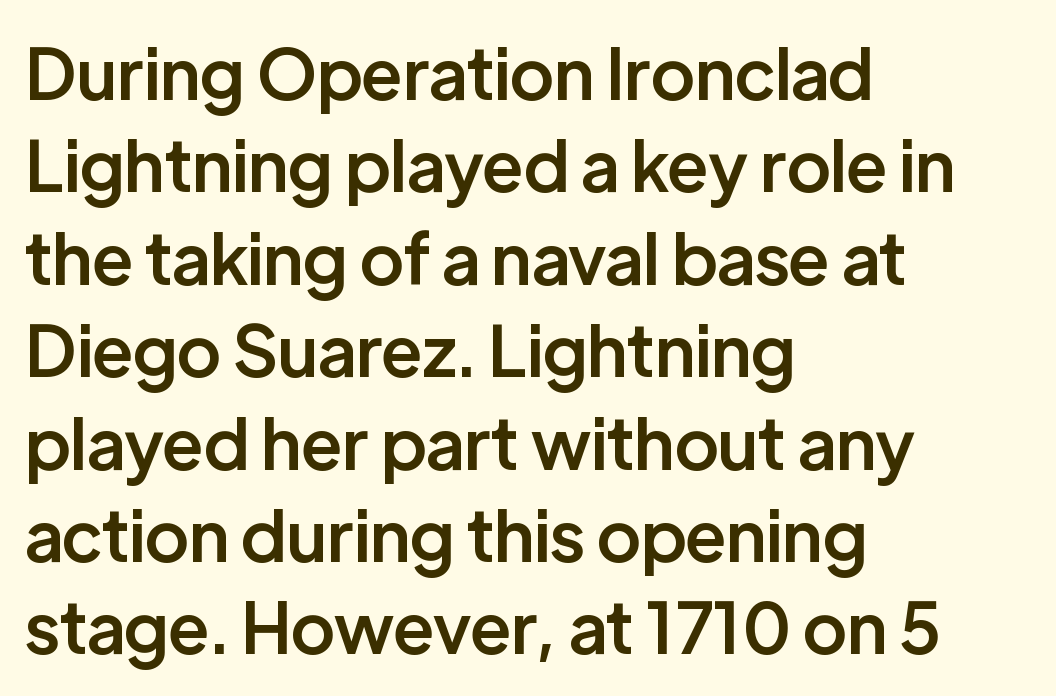
The image shows 70 px semibold sans-serif type, upright; set left-aligned, normal line spacing (1.32x), normal letter spacing, not underlined; low stroke contrast and a medium x-height.
